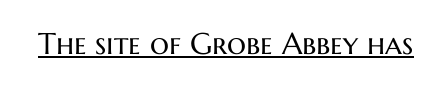
Q: Is the text bold? A: No.
Q: Is the text italic (slanted)? A: No, it is upright.
Q: Is the typeface a serif or a sans-serif typeface? A: Sans-serif.
Q: Is the text underlined? A: Yes.
Q: Is the spacing between letters normal or unusually wide? A: Normal.
Q: Width (condensed, normal, or wide)? A: Normal.
Q: Stroke contrast? A: Medium.
Q: x-height? A: Medium.
Q: Monospaced? A: No.
